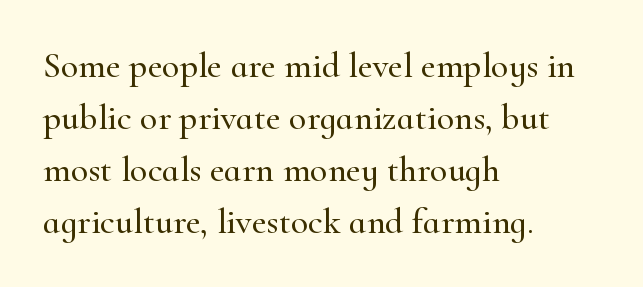
{"serif": "yes", "italic": "no", "width": "normal", "stroke_contrast": "high", "x_height": "small", "monospaced": "no", "underline": "no", "align": "left", "line_spacing": "normal", "line_spacing_ratio": 1.44, "letter_spacing": "normal", "letter_spacing_em": 0.0, "glyph_px": 36}
